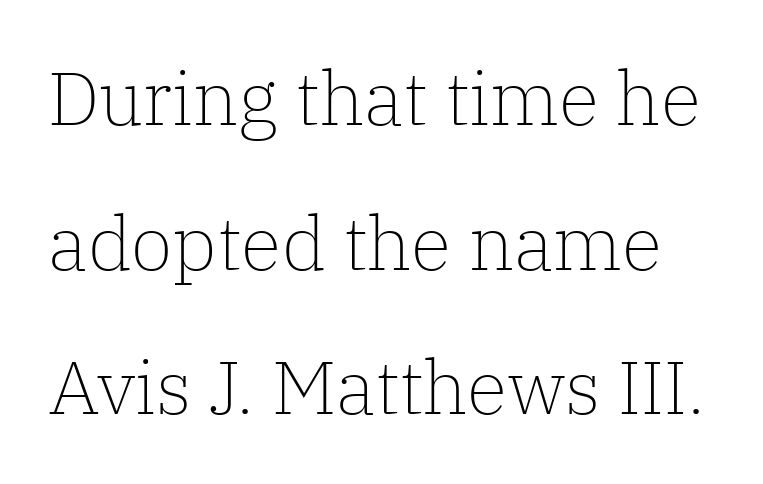
{"serif": "yes", "italic": "no", "bold": "no", "weight": "light", "width": "normal", "stroke_contrast": "low", "x_height": "medium", "monospaced": "no", "underline": "no", "line_spacing": "loose", "line_spacing_ratio": 1.93, "letter_spacing": "normal", "letter_spacing_em": 0.0, "glyph_px": 75}
